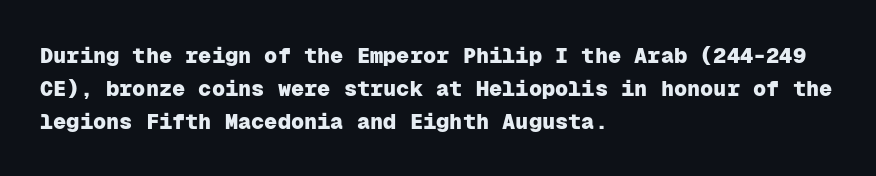
The image shows 22 px bold type, upright; set left-aligned, normal line spacing (1.5x), normal letter spacing, not underlined.
